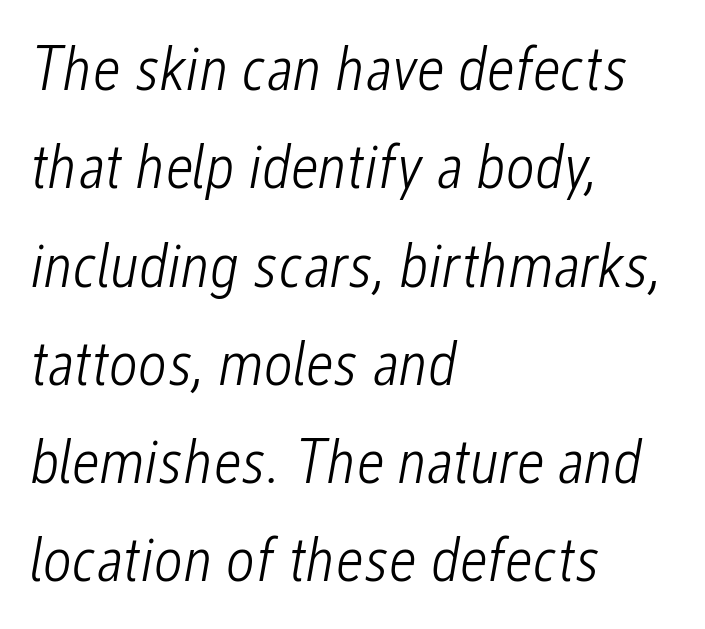
Q: Is the text bold? A: No.
Q: Is the text italic (slanted)? A: Yes, it leans right by about 12 degrees.
Q: Is the text underlined? A: No.
Q: How is the paragraph aligned? A: Left-aligned.
Q: Is the spacing between letters normal or unusually wide? A: Normal.
Q: Is the spacing between lines tight, normal or loose? A: Normal.
Q: Width (condensed, normal, or wide)? A: Condensed.
Q: Stroke contrast? A: Low.
Q: x-height? A: Medium.
Q: Monospaced? A: No.
